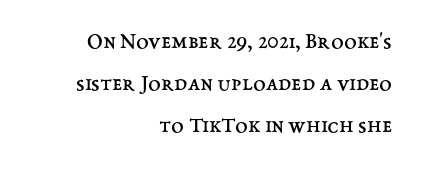
Q: Is the text bold? A: No.
Q: Is the text italic (slanted)? A: No, it is upright.
Q: Is the text underlined? A: No.
Q: How is the paragraph aligned? A: Right-aligned.
Q: Is the spacing between letters normal or unusually wide? A: Normal.
